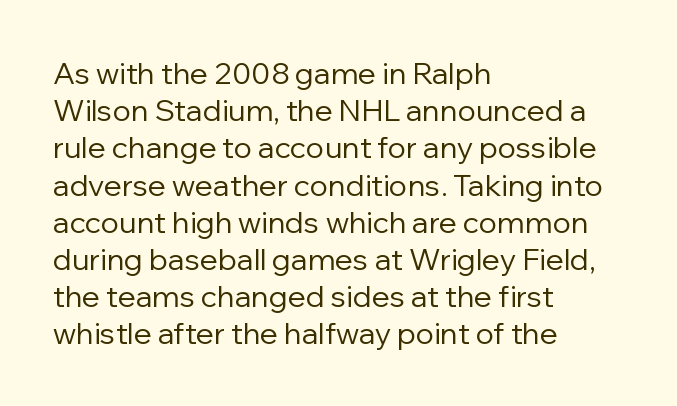
The image shows 30 px regular-weight sans-serif type, upright; set left-aligned, line spacing 1.24x, normal letter spacing, not underlined; low stroke contrast and a medium x-height.
